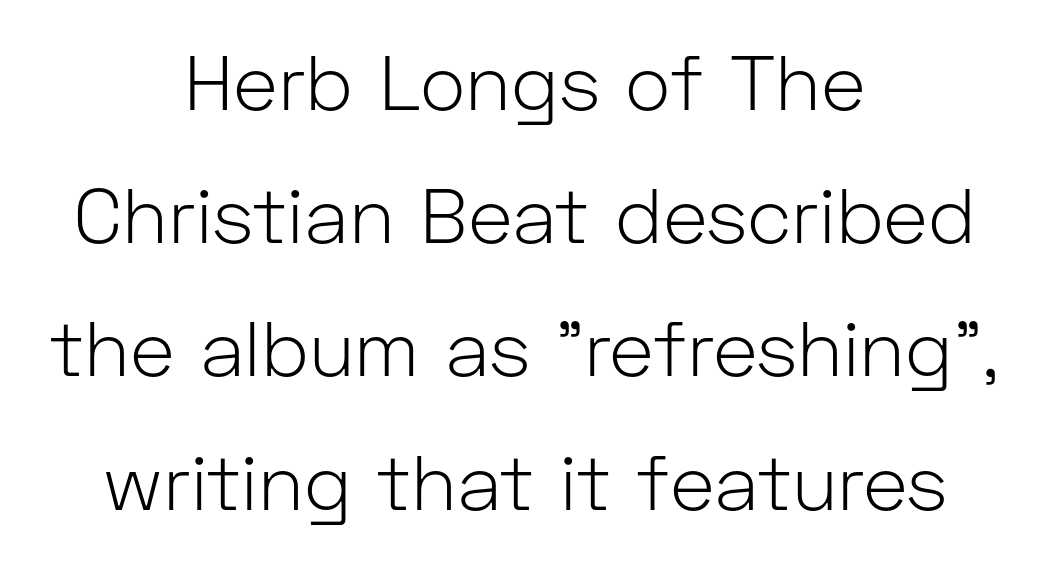
Q: Is the text bold? A: No.
Q: Is the text italic (slanted)? A: No, it is upright.
Q: Is the typeface a serif or a sans-serif typeface? A: Sans-serif.
Q: Is the text underlined? A: No.
Q: How is the paragraph aligned? A: Centered.
Q: Is the spacing between letters normal or unusually wide? A: Normal.
Q: Width (condensed, normal, or wide)? A: Normal.
Q: Stroke contrast? A: Low.
Q: x-height? A: Medium.
Q: Monospaced? A: No.
